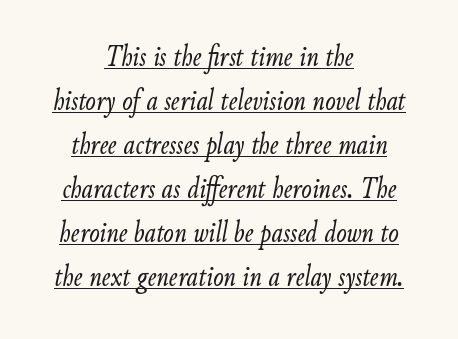
{"italic": "yes", "lean": "right", "slant_degrees": 9, "bold": "no", "weight": "light", "width": "condensed", "stroke_contrast": "low", "x_height": "small", "monospaced": "no", "underline": "yes", "align": "center", "line_spacing": "normal", "line_spacing_ratio": 1.42, "letter_spacing": "normal", "letter_spacing_em": 0.0, "glyph_px": 31}
